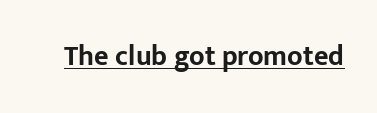
Q: Is the text bold? A: Yes.
Q: Is the text italic (slanted)? A: No, it is upright.
Q: Is the typeface a serif or a sans-serif typeface? A: Sans-serif.
Q: Is the text underlined? A: Yes.
Q: Is the spacing between letters normal or unusually wide? A: Normal.
Q: Width (condensed, normal, or wide)? A: Normal.
Q: Stroke contrast? A: Low.
Q: x-height? A: Medium.
Q: Monospaced? A: No.
